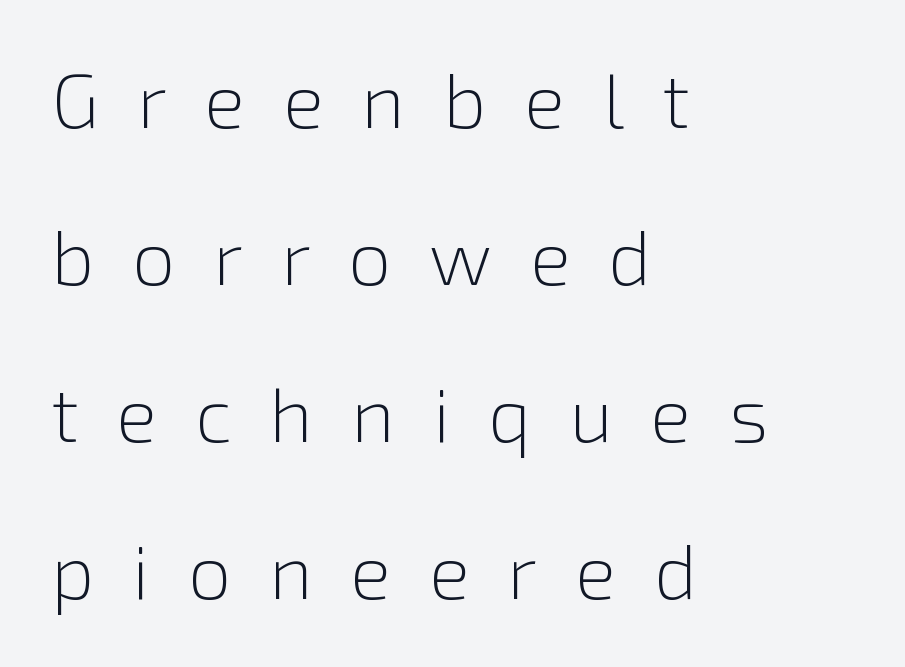
Q: Is the text bold? A: No.
Q: Is the text italic (slanted)? A: No, it is upright.
Q: Is the typeface a serif or a sans-serif typeface? A: Sans-serif.
Q: Is the text underlined? A: No.
Q: How is the paragraph aligned? A: Left-aligned.
Q: Is the spacing between letters normal or unusually wide? A: Unusually wide.
Q: Is the spacing between lines tight, normal or loose? A: Loose.
Q: Width (condensed, normal, or wide)? A: Normal.
Q: Stroke contrast? A: Low.
Q: x-height? A: Medium.
Q: Monospaced? A: No.
